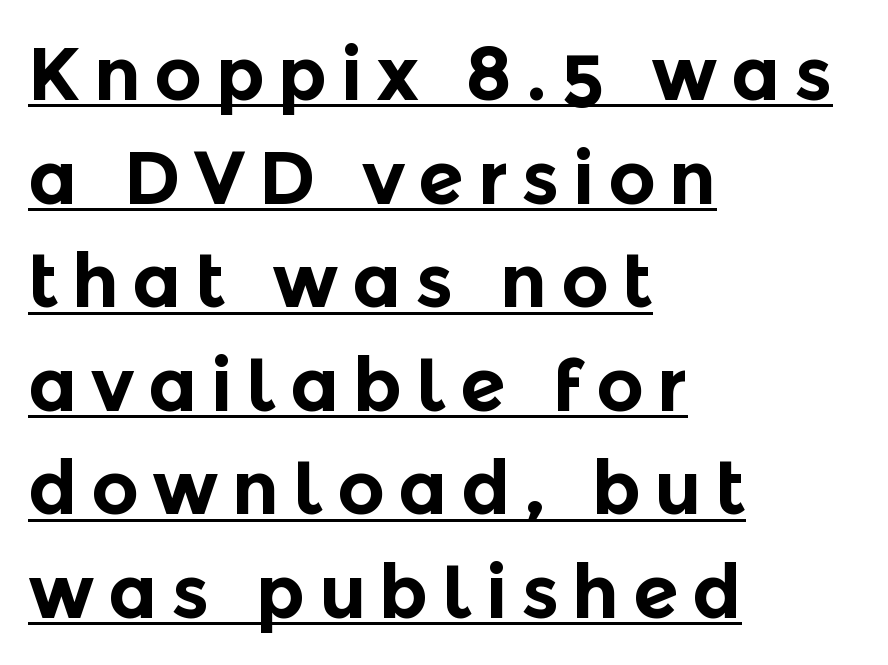
The image shows 74 px bold sans-serif type, upright; set left-aligned, normal line spacing (1.4x), underlined; a medium x-height.
